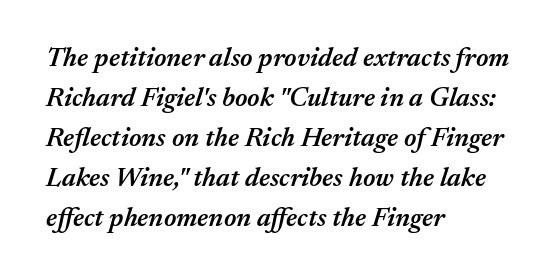
Q: Is the text bold? A: Semi-bold.
Q: Is the text italic (slanted)? A: Yes, it leans right by about 17 degrees.
Q: Is the text underlined? A: No.
Q: How is the paragraph aligned? A: Left-aligned.
Q: Is the spacing between letters normal or unusually wide? A: Normal.
Q: Is the spacing between lines tight, normal or loose? A: Normal.
